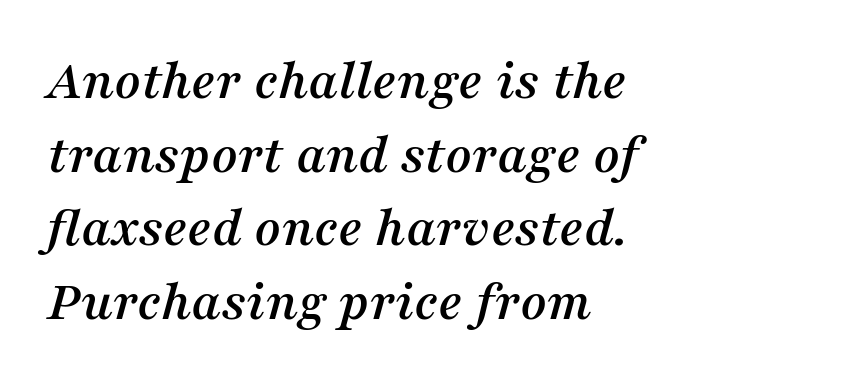
The image shows 57 px serif type, italic (leaning right); set left-aligned, normal line spacing (1.29x), normal letter spacing, not underlined; medium stroke contrast and a medium x-height.
